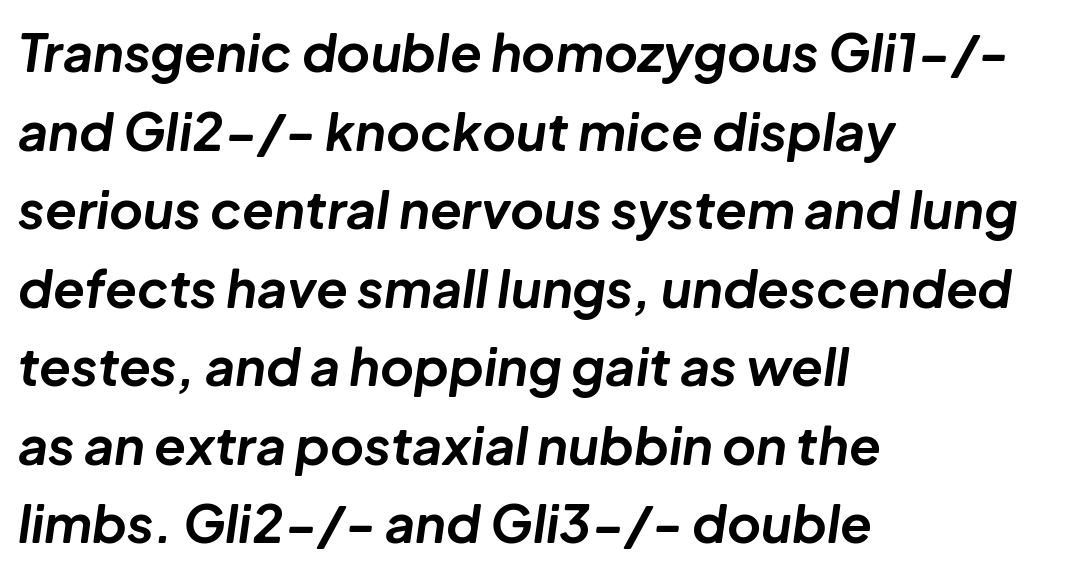
{"italic": "yes", "lean": "right", "slant_degrees": 8, "bold": "yes", "weight": "bold", "width": "normal", "stroke_contrast": "low", "x_height": "medium", "monospaced": "no", "underline": "no", "align": "left", "line_spacing": "normal", "line_spacing_ratio": 1.51, "letter_spacing": "normal", "letter_spacing_em": 0.0, "glyph_px": 52}
